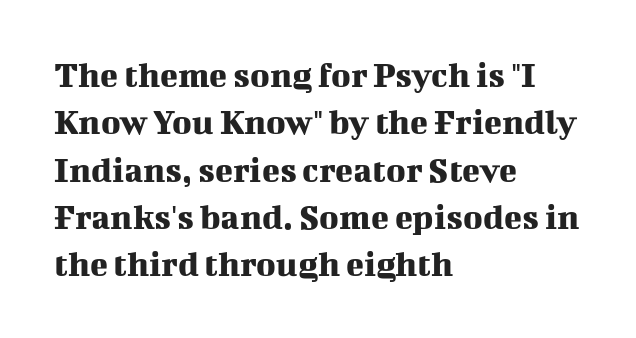
The image shows 37 px serif type, upright; set left-aligned, normal line spacing (1.28x), normal letter spacing, not underlined; medium stroke contrast and a medium x-height.
